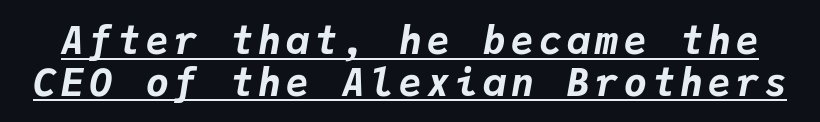
{"italic": "yes", "lean": "right", "slant_degrees": 9, "bold": "yes", "weight": "bold", "width": "normal", "stroke_contrast": "low", "x_height": "medium", "monospaced": "yes", "underline": "yes", "line_spacing": "tight", "line_spacing_ratio": 1.1, "glyph_px": 38}
